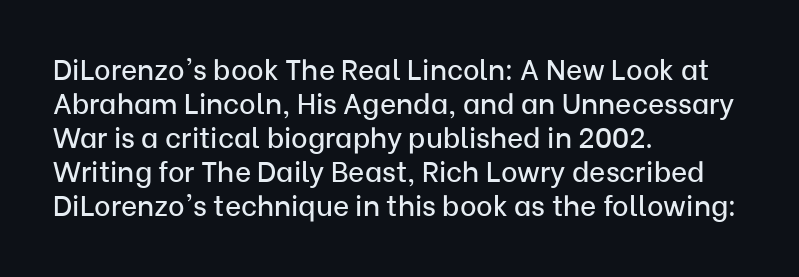
{"serif": "no", "italic": "no", "width": "normal", "stroke_contrast": "low", "x_height": "medium", "monospaced": "no", "underline": "no", "align": "left", "line_spacing_ratio": 1.21, "letter_spacing": "normal", "letter_spacing_em": 0.0, "glyph_px": 28}
